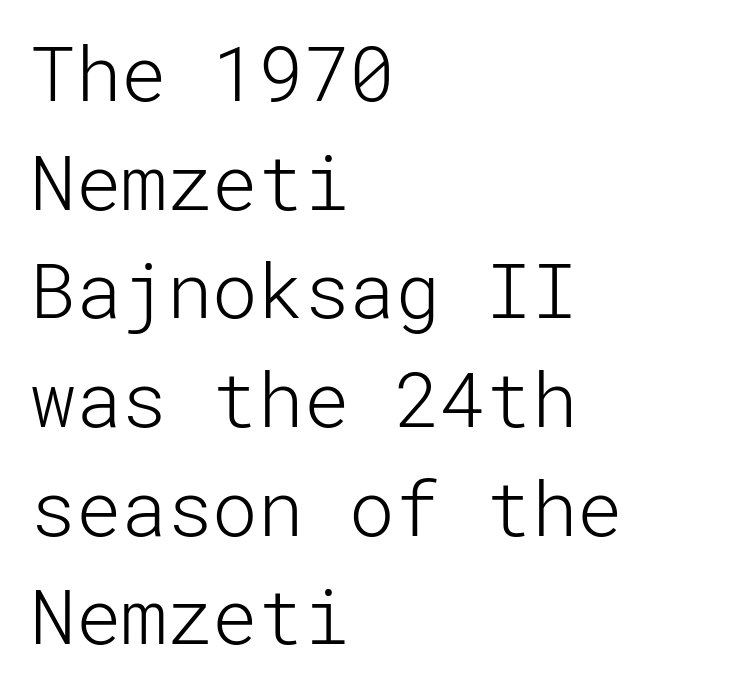
Is there any slant? The stems are plumb. The passage is arranged the way most books set body copy — flush left. No word sits above an underline. In terms of leading, this rendering sits right in the middle. Note: no serifs on the glyphs. Nothing heavy about these letters — not bold at all.
